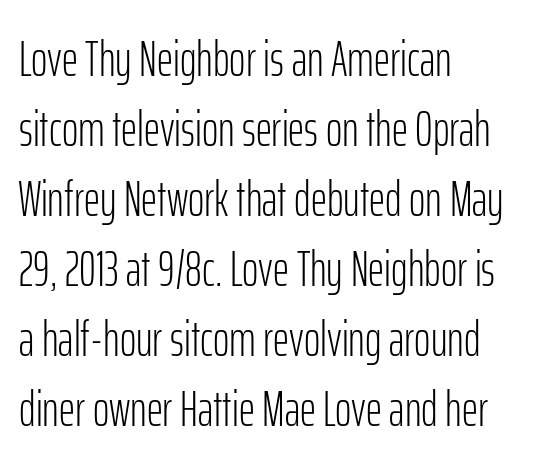
{"serif": "no", "italic": "no", "bold": "no", "weight": "light", "width": "condensed", "stroke_contrast": "low", "x_height": "medium", "monospaced": "no", "underline": "no", "align": "left", "line_spacing": "normal", "line_spacing_ratio": 1.4, "letter_spacing": "normal", "letter_spacing_em": 0.0, "glyph_px": 50}
